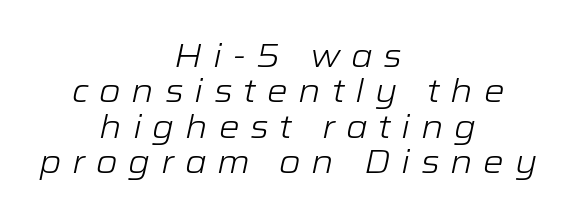
Q: Is the text bold? A: No.
Q: Is the text italic (slanted)? A: Yes, it leans right by about 12 degrees.
Q: Is the text underlined? A: No.
Q: How is the paragraph aligned? A: Centered.
Q: Is the spacing between letters normal or unusually wide? A: Unusually wide.
Q: Is the spacing between lines tight, normal or loose? A: Tight.
Q: Width (condensed, normal, or wide)? A: Wide.
Q: Stroke contrast? A: Low.
Q: x-height? A: Medium.
Q: Monospaced? A: No.
